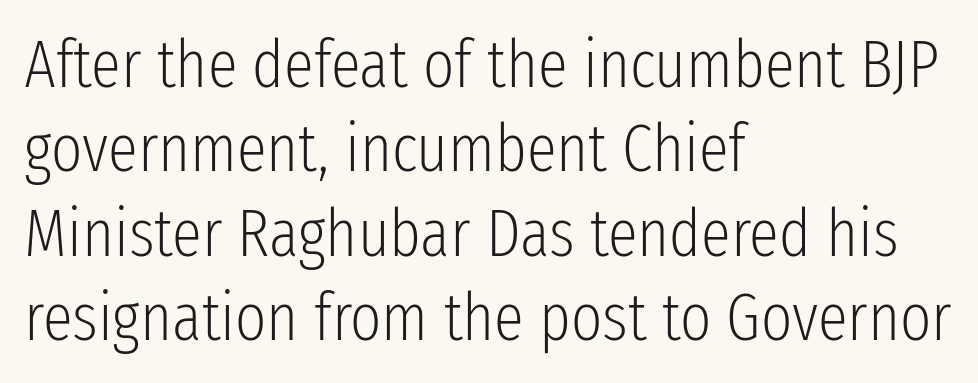
The image shows 67 px light, condensed sans-serif type, upright; set left-aligned, normal line spacing (1.26x), normal letter spacing, not underlined; low stroke contrast and a medium x-height.
